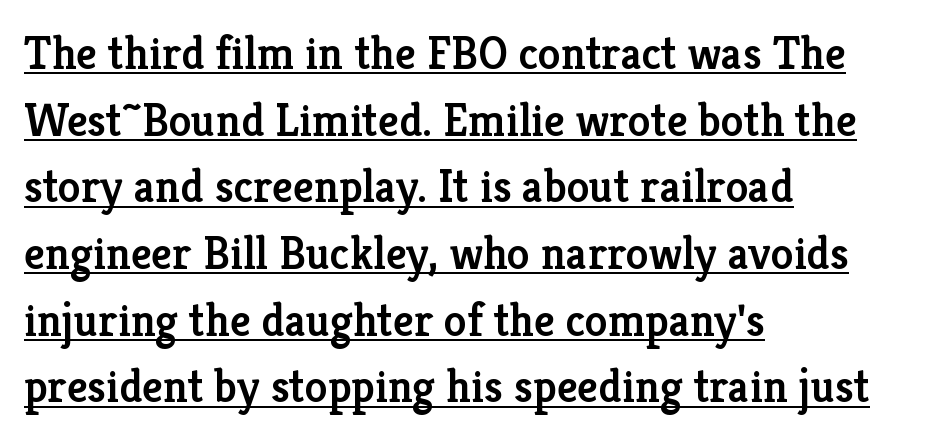
The image shows 46 px semibold serif type, upright; set left-aligned, normal line spacing (1.45x), normal letter spacing, underlined; low stroke contrast and a medium x-height.
